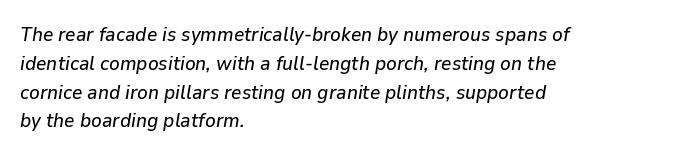
Style check: oblique. The letters sit at their default tracking, neither squeezed nor spread. A bare baseline throughout the passage. Leftover space on each line is placed entirely after the last word.
